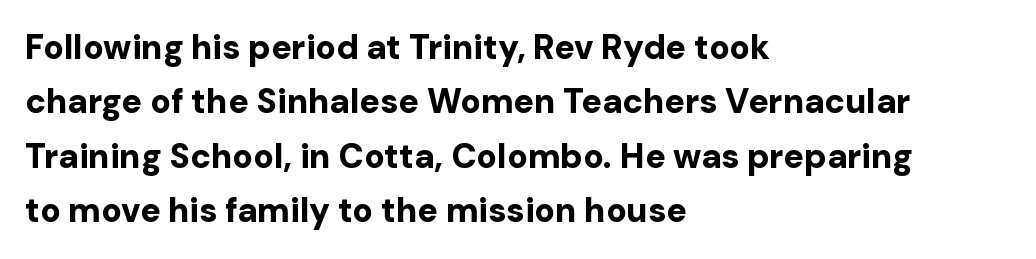
{"serif": "no", "italic": "no", "bold": "yes", "weight": "bold", "width": "normal", "stroke_contrast": "low", "x_height": "medium", "monospaced": "no", "underline": "no", "align": "left", "line_spacing": "normal", "line_spacing_ratio": 1.6, "letter_spacing": "normal", "letter_spacing_em": 0.0, "glyph_px": 34}
